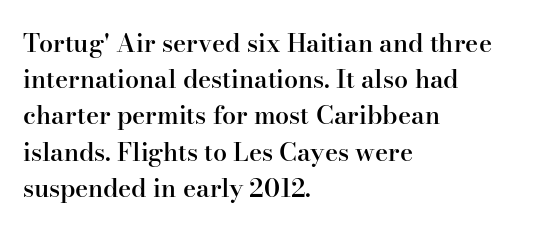
Caption: semibold face, moderately heavy strokes. Type without underlining. Quick note: interline space is typical. Vertical strokes here are truly vertical. Caption: multi-line text, flush left, ragged right.
